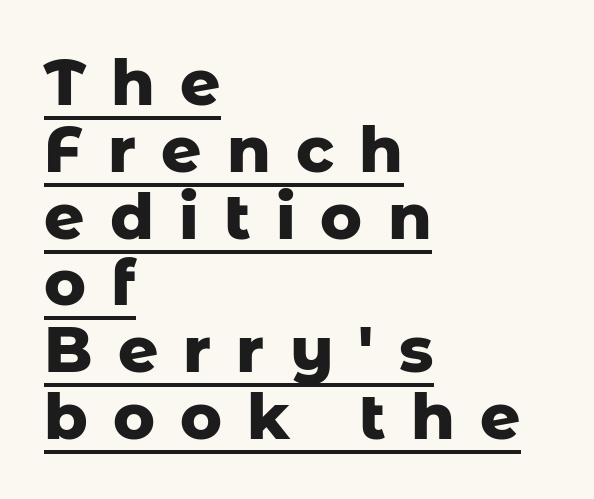
The letterforms stand isolated, each surrounded by extra space. The rendering anchors every line to the left-hand side. In designer terms, the underline attribute is active on this setting. The designer dialed line spacing down below the default.
